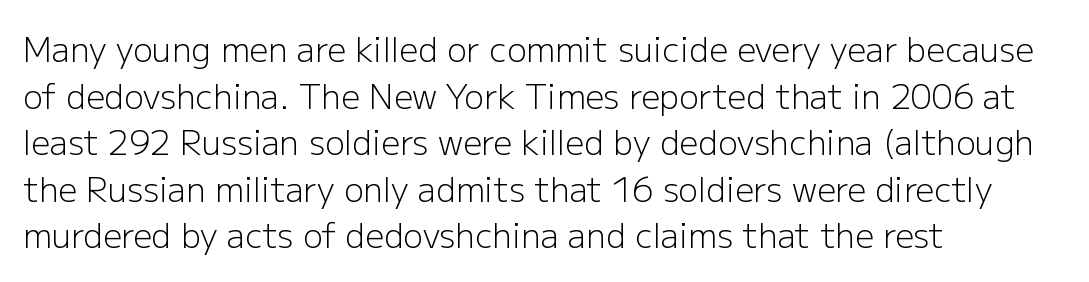
The image shows 33 px light sans-serif type, upright; set left-aligned, normal line spacing (1.41x), normal letter spacing, not underlined; low stroke contrast and a medium x-height.
